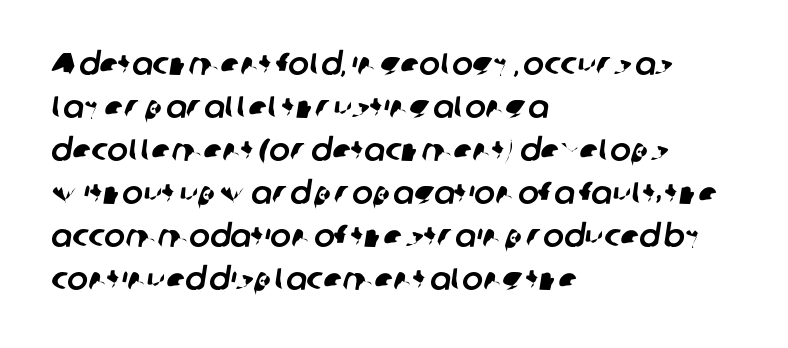
Q: Is the typeface a serif or a sans-serif typeface? A: Sans-serif.
Q: Is the text underlined? A: No.
Q: How is the paragraph aligned? A: Left-aligned.
Q: Is the spacing between letters normal or unusually wide? A: Normal.
Q: Is the spacing between lines tight, normal or loose? A: Normal.
Q: Width (condensed, normal, or wide)? A: Normal.
Q: Stroke contrast? A: Low.
Q: x-height? A: Medium.
Q: Monospaced? A: No.
